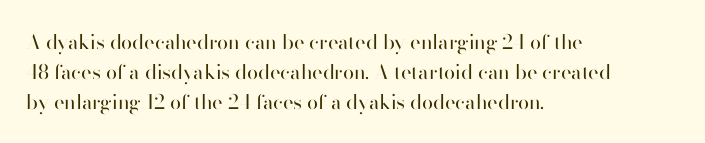
Q: Is the text bold? A: No.
Q: Is the text italic (slanted)? A: No, it is upright.
Q: Is the text underlined? A: No.
Q: How is the paragraph aligned? A: Left-aligned.
Q: Is the spacing between letters normal or unusually wide? A: Normal.
Q: Is the spacing between lines tight, normal or loose? A: Normal.
